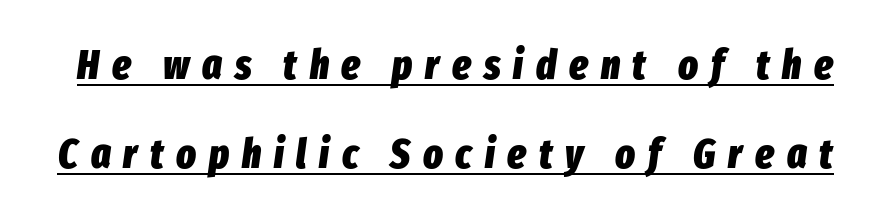
These characters rest on top of a visible drawn line. The lines are spread far apart with generous leading. Notice how the stems are inclined rather than vertical — that's the hallmark of italics. Words appear elongated and porous because spacing is wide.
